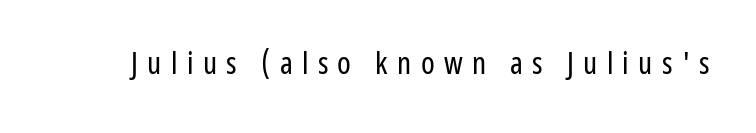
Q: Is the text bold? A: No.
Q: Is the text italic (slanted)? A: No, it is upright.
Q: Is the typeface a serif or a sans-serif typeface? A: Sans-serif.
Q: Is the text underlined? A: No.
Q: Is the spacing between letters normal or unusually wide? A: Unusually wide.
Q: Width (condensed, normal, or wide)? A: Condensed.
Q: Stroke contrast? A: Low.
Q: x-height? A: Medium.
Q: Monospaced? A: No.
